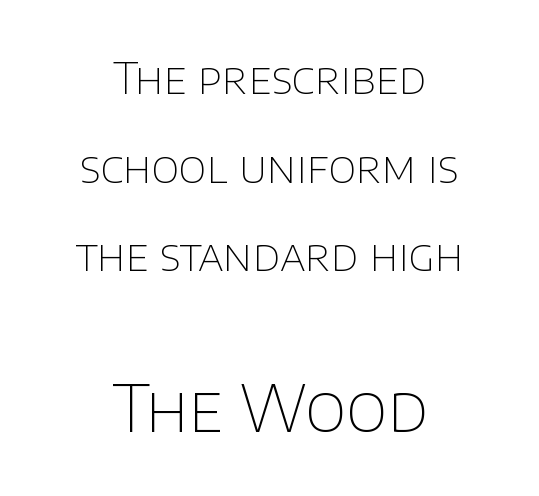
The image shows 64 px thin sans-serif type, upright; set centered, loose line spacing (2.06x), normal letter spacing, not underlined; the second (bottom) block is 1.49x larger; low stroke contrast and a large x-height.
